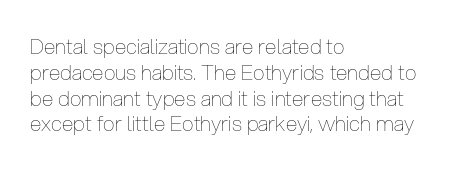
Visually the block forms a straight wall on the left and a jagged coastline on the right. This sample uses plain, unmodified letter spacing. The face looks like a standard text weight, possibly lighter. Check under the words: just untouched page. Does the lettering tilt? It doesn't — this is upright.
